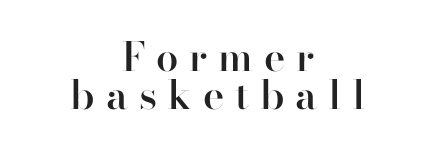
Tracking value appears strongly positive — letters spread wide. The leading is snug, giving the passage a crowded texture. In terms of weight, the rendering is demibold, just under bold. The font family rendered here belongs to the serif group.
